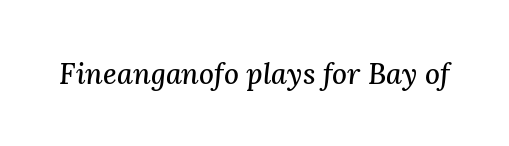
Compared with ordinary roman type, these characters are visibly tilted. Here the designer chose a conventional face with non-uniform glyph widths. Quick note: underline off. There is no visible air inserted between adjacent glyphs.
